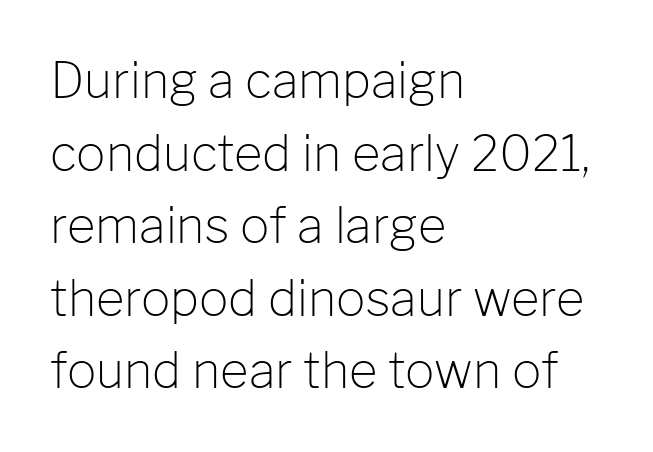
The image shows 49 px light sans-serif type, upright; set left-aligned, normal line spacing (1.48x), normal letter spacing, not underlined; low stroke contrast and a medium x-height.
